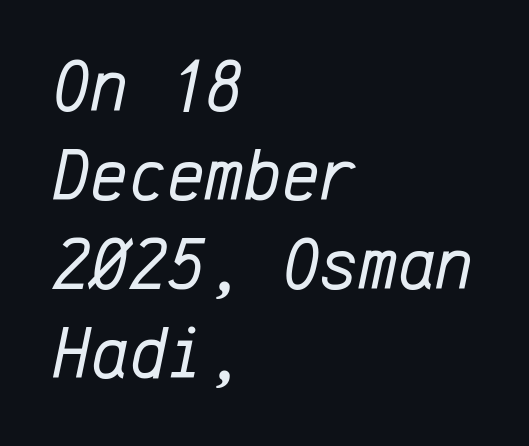
Vertical stems look standard width or narrower in stroke. An italicized treatment has been applied to the whole sample. Monospaced: the letters line up in strict vertical columns. The specimen omits any rule beneath the text block's lines. Alignment: flush left.
